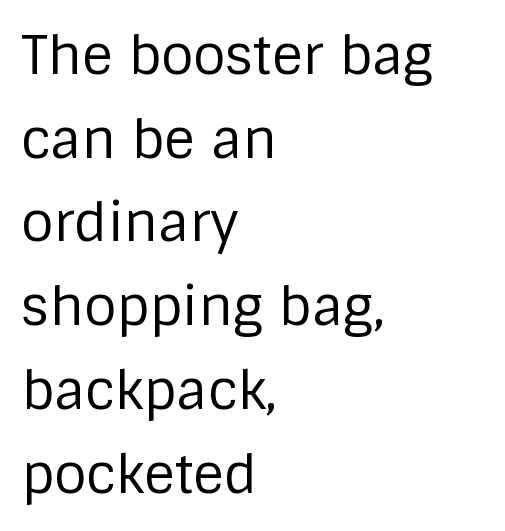
The image shows 53 px regular-weight sans-serif type, upright; set left-aligned, normal line spacing (1.58x), normal letter spacing, not underlined; low stroke contrast and a large x-height.
